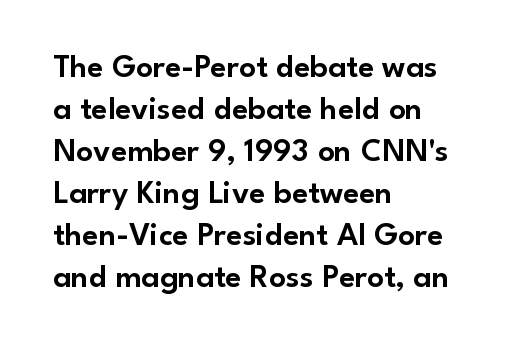
The image shows 33 px sans-serif type, upright; set left-aligned, normal line spacing (1.27x), normal letter spacing, not underlined; low stroke contrast and a small x-height.
